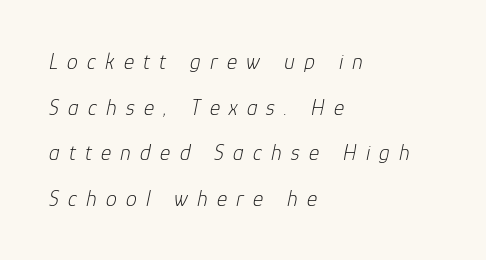
The image shows 22 px text type, italic (leaning right); set left-aligned, loose line spacing (2.07x), unusually wide letter spacing (+0.42 em), not underlined.
